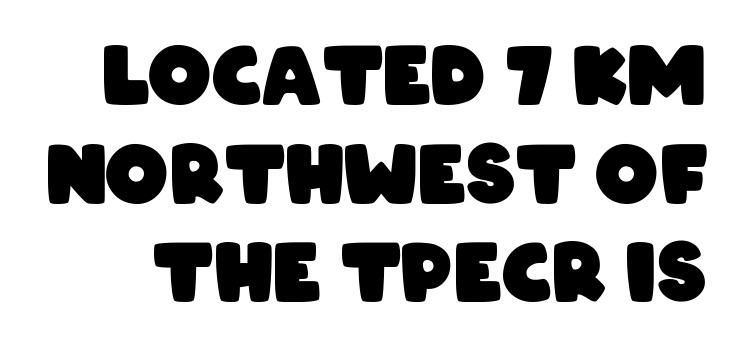
The leading is moderate, giving the passage an even texture. The characters look thick and weighty, a clear bold. The rendering shows plain stroke endings on the letterforms — a sans-serif design. You could call the tracking neutral — neither tight nor loose. Just letters on the line, the space beneath them empty. Spacing verdict: proportional, widths tailored to each character.
